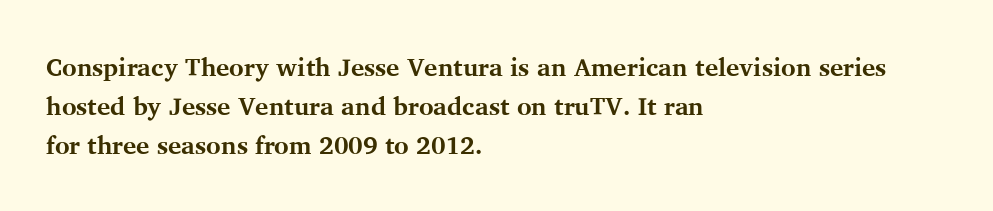
Q: Is the text bold? A: Yes.
Q: Is the text italic (slanted)? A: No, it is upright.
Q: Is the text underlined? A: No.
Q: How is the paragraph aligned? A: Left-aligned.
Q: Is the spacing between letters normal or unusually wide? A: Normal.
Q: Is the spacing between lines tight, normal or loose? A: Normal.
